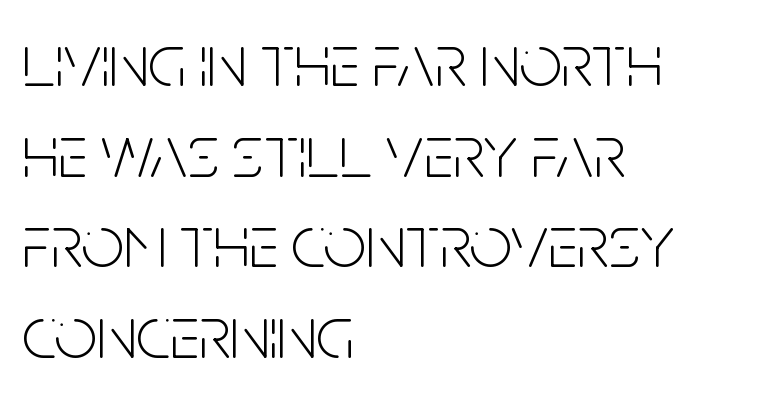
{"serif": "no", "italic": "no", "bold": "no", "weight": "light", "width": "condensed", "stroke_contrast": "low", "x_height": "large", "monospaced": "no", "underline": "no", "align": "left", "line_spacing_ratio": 1.21, "letter_spacing": "normal", "letter_spacing_em": 0.0, "glyph_px": 75}
